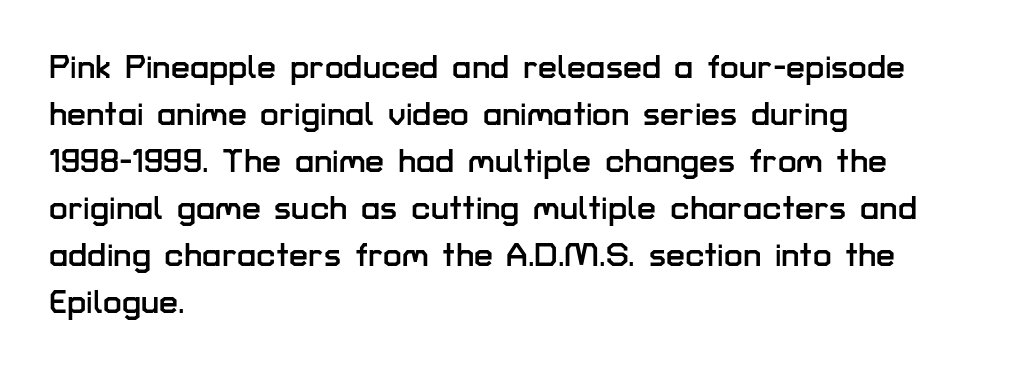
Q: Is the text italic (slanted)? A: No, it is upright.
Q: Is the typeface a serif or a sans-serif typeface? A: Sans-serif.
Q: Is the text underlined? A: No.
Q: How is the paragraph aligned? A: Left-aligned.
Q: Is the spacing between letters normal or unusually wide? A: Normal.
Q: Is the spacing between lines tight, normal or loose? A: Normal.
Q: Width (condensed, normal, or wide)? A: Normal.
Q: Stroke contrast? A: Low.
Q: x-height? A: Medium.
Q: Monospaced? A: No.
